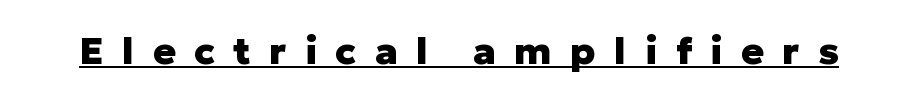
Characters remain perfectly vertical along every line. Do the characters align in a grid? No, the font is proportional. The glyphs in this specimen are sans serif. A typesetter would call this heavily tracked-out type. Strokes here are thick enough to call this a true bold.
